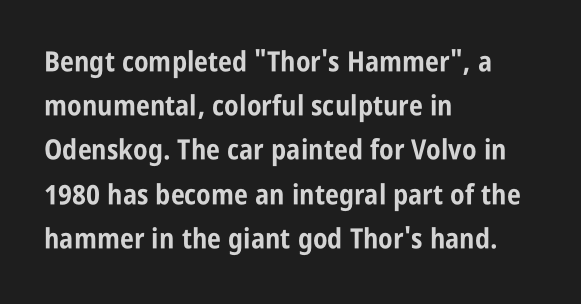
Q: Is the text bold? A: Yes.
Q: Is the text italic (slanted)? A: No, it is upright.
Q: Is the typeface a serif or a sans-serif typeface? A: Sans-serif.
Q: Is the text underlined? A: No.
Q: How is the paragraph aligned? A: Left-aligned.
Q: Is the spacing between letters normal or unusually wide? A: Normal.
Q: Is the spacing between lines tight, normal or loose? A: Normal.
Q: Width (condensed, normal, or wide)? A: Condensed.
Q: Stroke contrast? A: Low.
Q: x-height? A: Large.
Q: Monospaced? A: No.
